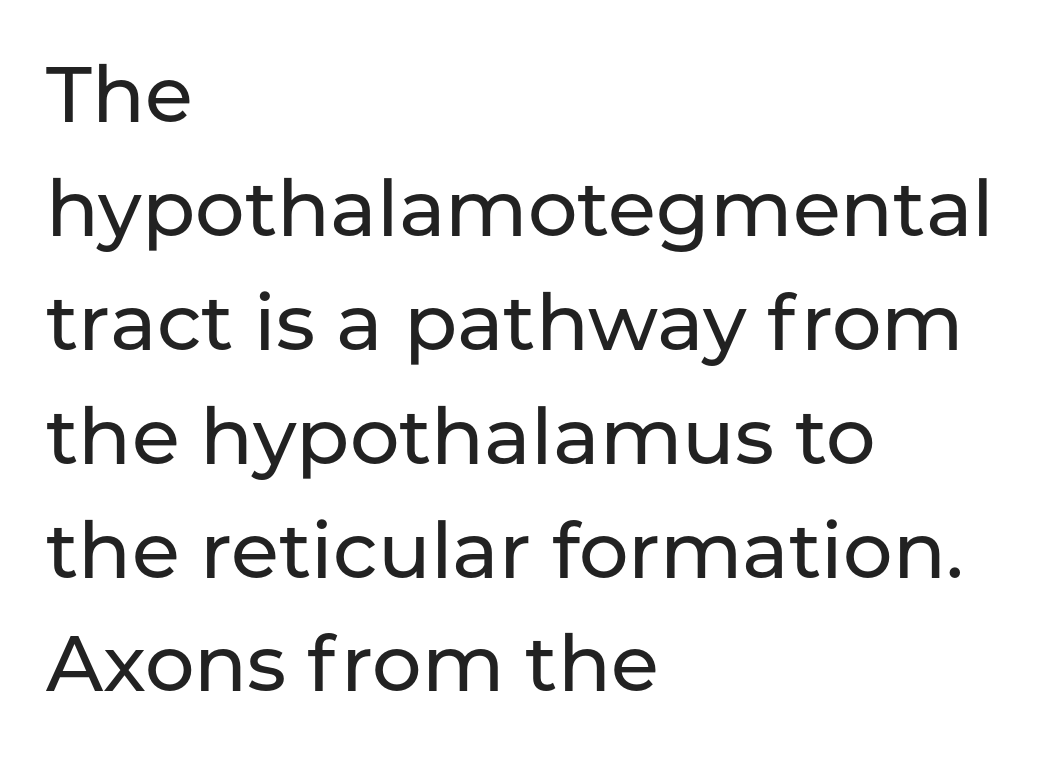
The image shows 78 px sans-serif type, upright; set left-aligned, normal line spacing (1.46x), normal letter spacing, not underlined; low stroke contrast and a medium x-height.
